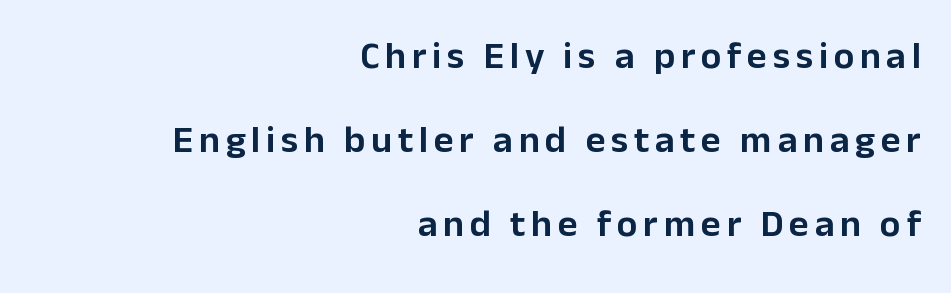
The font family rendered here belongs to the sans-serif group. Typeset ragged left — the right edge is the straight one. Do the characters align in a grid? No, the font is proportional. This block would shrink considerably if given ordinary leading; it's expanded now. You can tell it's not italic because the verticals are truly vertical.
